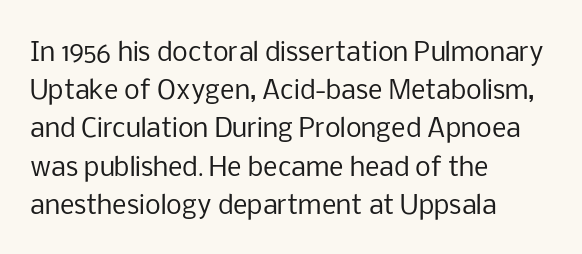
{"italic": "no", "bold": "no", "underline": "no", "align": "left", "line_spacing": "normal", "line_spacing_ratio": 1.53, "letter_spacing": "normal", "letter_spacing_em": 0.0, "glyph_px": 25}
